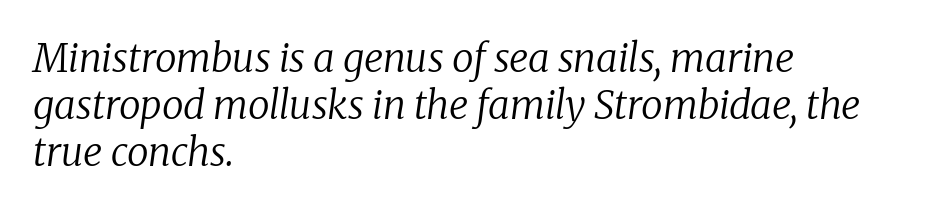
{"serif": "yes", "italic": "yes", "lean": "right", "slant_degrees": 8, "bold": "no", "weight": "regular", "width": "normal", "stroke_contrast": "low", "x_height": "medium", "monospaced": "no", "underline": "no", "align": "left", "line_spacing_ratio": 1.21, "letter_spacing": "normal", "letter_spacing_em": 0.0, "glyph_px": 39}
